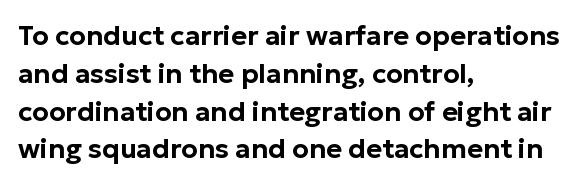
{"italic": "no", "underline": "no", "align": "left", "line_spacing": "normal", "line_spacing_ratio": 1.4, "letter_spacing": "normal", "letter_spacing_em": 0.0, "glyph_px": 27}
